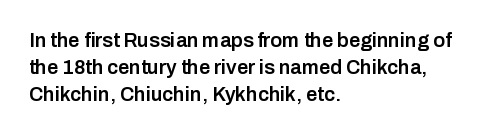
Normally led — the rows are evenly, conventionally spaced. The baseline area is clear. The passage shown is semibold, sitting just below true bold. Style check: upright.
